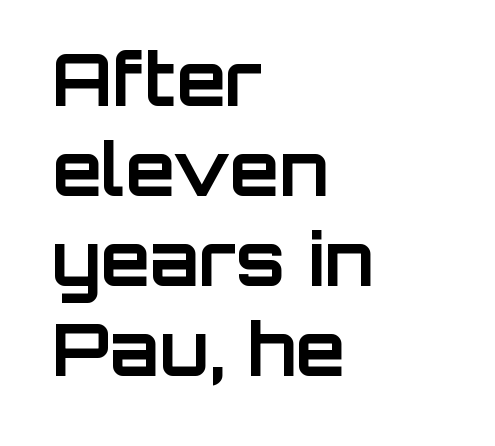
The image shows 72 px bold sans-serif type, upright; set left-aligned, normal line spacing (1.25x), normal letter spacing, not underlined; low stroke contrast and a large x-height.
